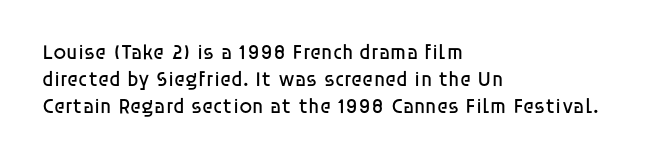
The image shows 21 px text type, upright; set left-aligned, normal line spacing (1.28x), normal letter spacing, not underlined.
